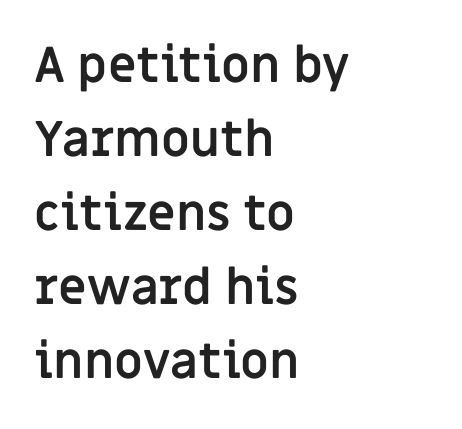
Q: Is the text bold? A: Yes.
Q: Is the text italic (slanted)? A: No, it is upright.
Q: Is the typeface a serif or a sans-serif typeface? A: Sans-serif.
Q: Is the text underlined? A: No.
Q: How is the paragraph aligned? A: Left-aligned.
Q: Is the spacing between letters normal or unusually wide? A: Normal.
Q: Is the spacing between lines tight, normal or loose? A: Normal.
Q: Width (condensed, normal, or wide)? A: Normal.
Q: Stroke contrast? A: Low.
Q: x-height? A: Large.
Q: Monospaced? A: No.
